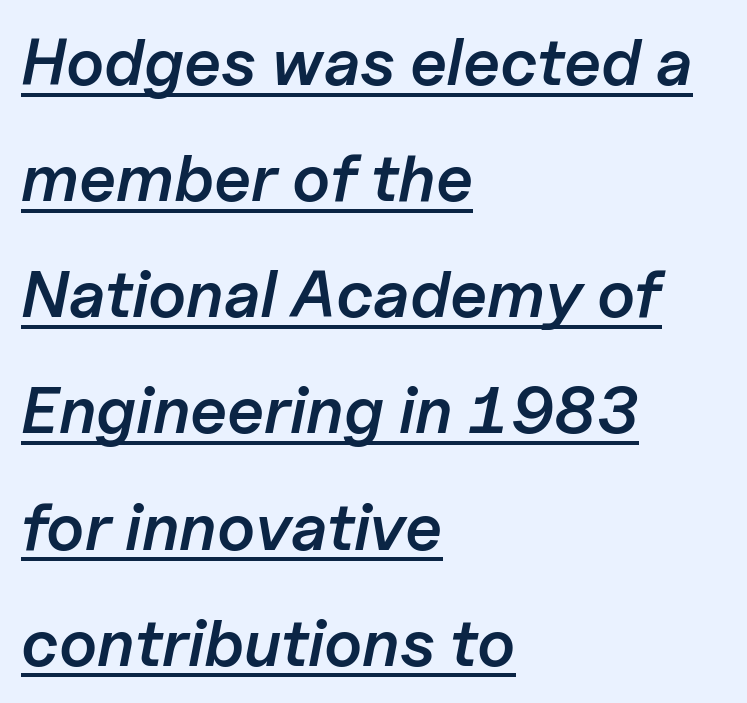
{"italic": "yes", "lean": "right", "slant_degrees": 11, "bold": "semi", "weight": "semibold", "width": "normal", "stroke_contrast": "low", "x_height": "medium", "monospaced": "no", "underline": "yes", "align": "left", "line_spacing_ratio": 1.76, "letter_spacing": "normal", "letter_spacing_em": 0.0, "glyph_px": 66}
